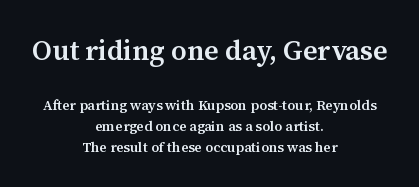
Q: Is the text bold? A: Semi-bold.
Q: Is the text italic (slanted)? A: No, it is upright.
Q: Is the typeface a serif or a sans-serif typeface? A: Serif.
Q: Is the text underlined? A: No.
Q: How is the paragraph aligned? A: Centered.
Q: Is the spacing between letters normal or unusually wide? A: Normal.
Q: Is the spacing between lines tight, normal or loose? A: Normal.
Q: Which block of text is set in a larger size, the first (top) or the second (bottom)? A: The first (top) one.
Q: Width (condensed, normal, or wide)? A: Normal.
Q: Stroke contrast? A: Medium.
Q: x-height? A: Medium.
Q: Monospaced? A: No.
